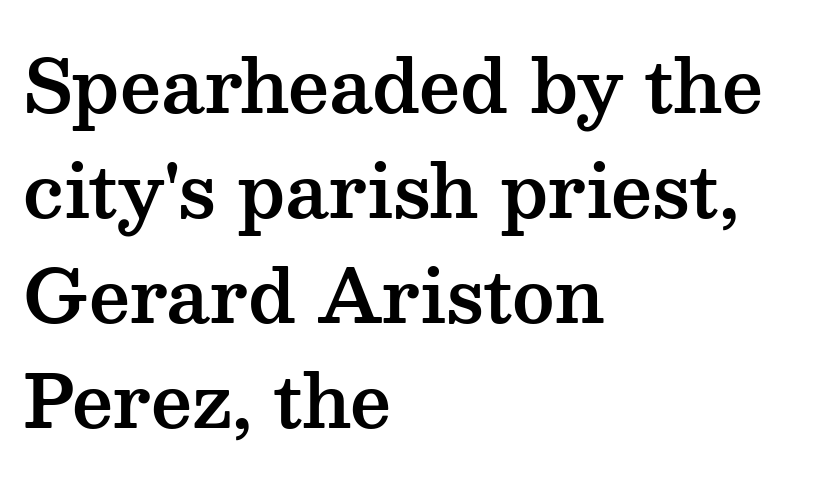
The image shows 72 px wide serif type, upright; set left-aligned, normal line spacing (1.46x), normal letter spacing, not underlined; medium stroke contrast and a medium x-height.
